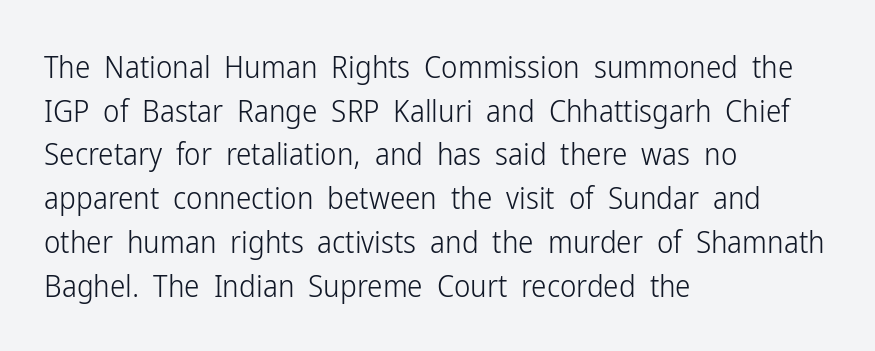
{"serif": "no", "italic": "no", "bold": "no", "weight": "light", "width": "condensed", "stroke_contrast": "low", "x_height": "medium", "monospaced": "no", "underline": "no", "align": "left", "line_spacing": "normal", "line_spacing_ratio": 1.41, "letter_spacing": "normal", "letter_spacing_em": 0.0, "glyph_px": 31}
